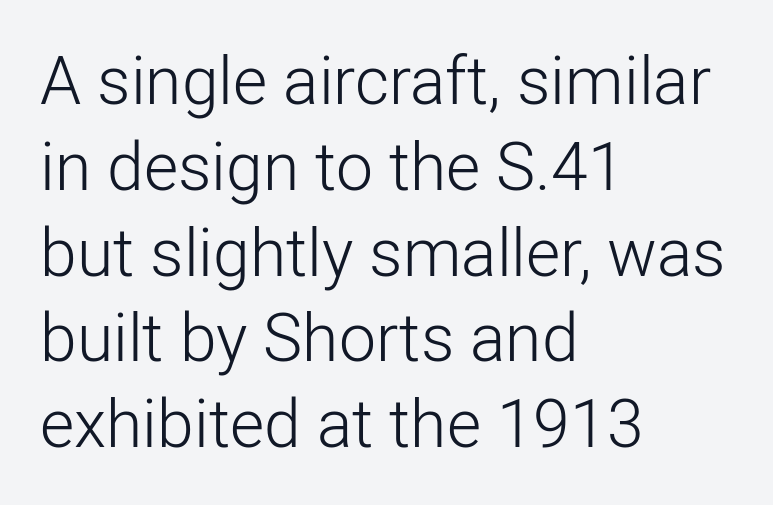
The image shows 66 px light sans-serif type, upright; set left-aligned, normal line spacing (1.3x), normal letter spacing, not underlined; low stroke contrast and a medium x-height.
